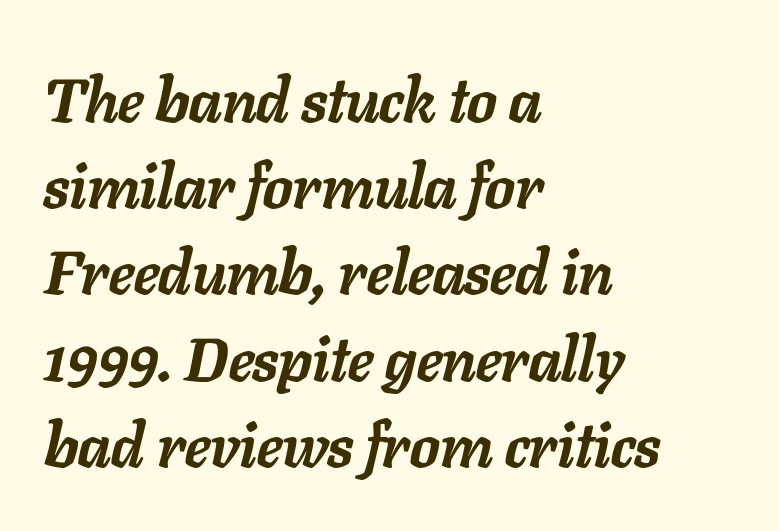
{"italic": "yes", "lean": "right", "slant_degrees": 11, "bold": "yes", "weight": "semibold", "width": "normal", "stroke_contrast": "low", "x_height": "medium", "monospaced": "no", "underline": "no", "align": "left", "line_spacing": "normal", "line_spacing_ratio": 1.39, "letter_spacing": "normal", "letter_spacing_em": 0.0, "glyph_px": 62}
